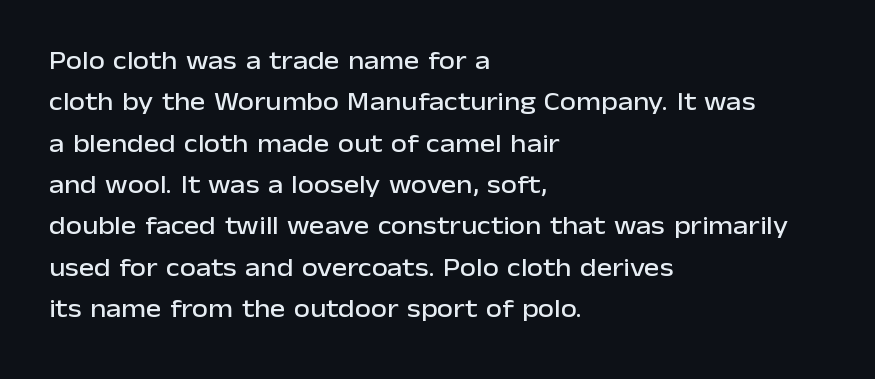
Q: Is the text italic (slanted)? A: No, it is upright.
Q: Is the text underlined? A: No.
Q: How is the paragraph aligned? A: Left-aligned.
Q: Is the spacing between letters normal or unusually wide? A: Normal.
Q: Is the spacing between lines tight, normal or loose? A: Normal.
